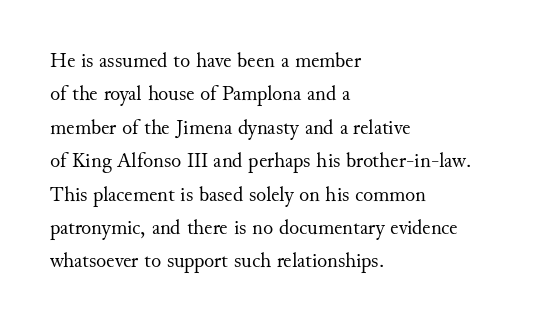
How would I describe the line gaps? Plain and ordinary. Weight: in the light-to-regular range. The type is set solid horizontally, with unmodified tracking. The lines are quadded left.
